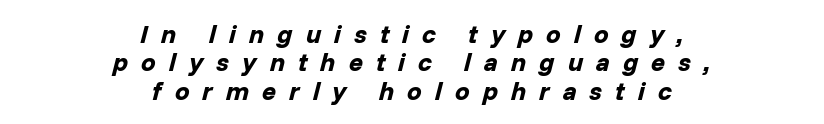
Does the lettering tilt? It does — this is italic. Each row of text sits above clean, open space. Honestly, the rows look squashed on top of each other. Stroke thickness is high; the sample reads as a true bold. Compared with a flush-left layout, this one balances lines on the center instead. You could only call the tracking loose — the letters float apart.
